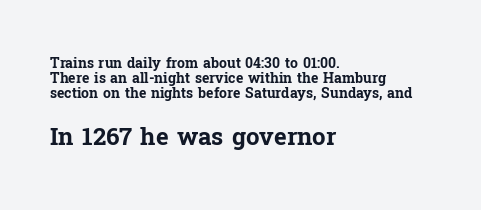
The paragraph has a hard left edge and a soft right edge. On the weight axis this lands at bold, roughly 700. Leading is clearly below the norm, producing a dense column. The zone under the glyphs is completely vacant. Reading top to bottom, the characters get bigger at the block break.
